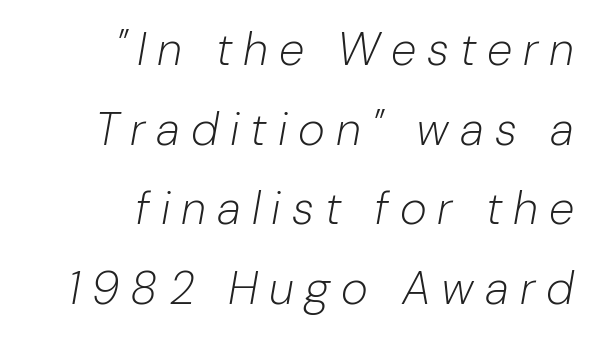
The image shows 46 px light type, italic (leaning right); set right-aligned, line spacing 1.73x, unusually wide letter spacing (+0.24 em), not underlined; low stroke contrast and a medium x-height.
